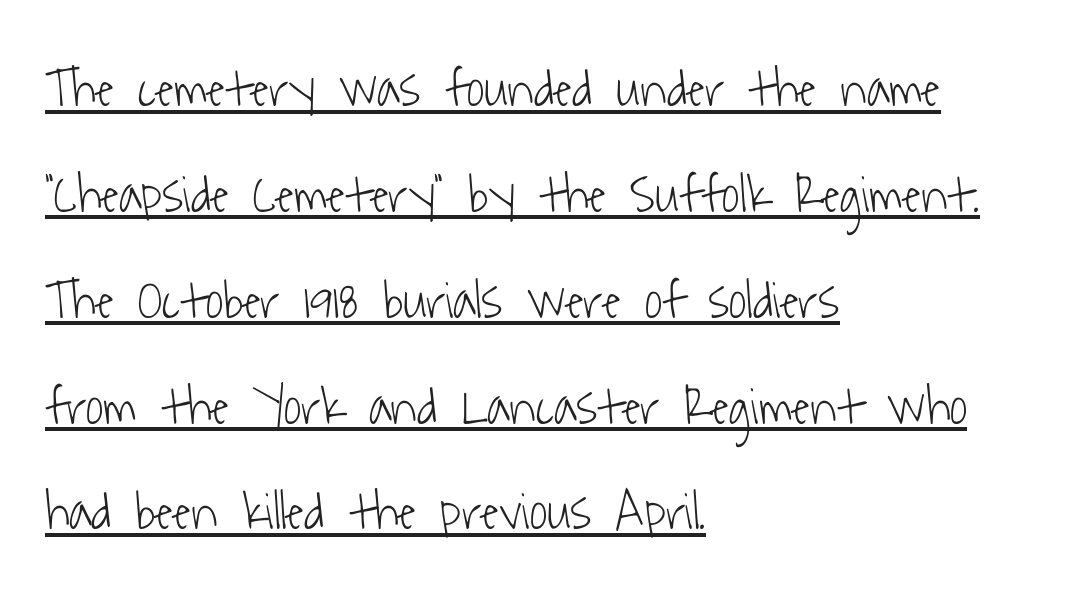
{"serif": "no", "bold": "no", "weight": "light", "width": "condensed", "stroke_contrast": "low", "x_height": "medium", "monospaced": "no", "underline": "yes", "align": "left", "line_spacing": "loose", "line_spacing_ratio": 1.96, "letter_spacing": "normal", "letter_spacing_em": 0.0, "glyph_px": 54}
